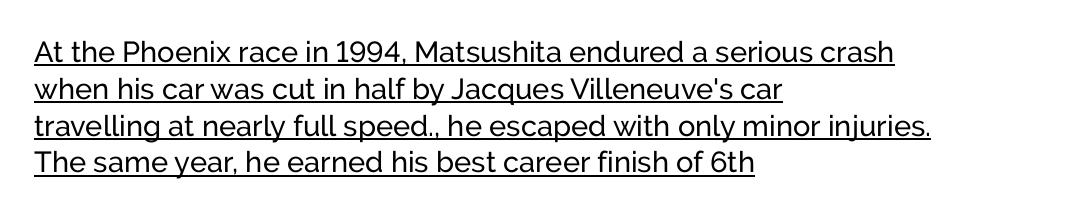
Q: Is the text bold? A: No.
Q: Is the text italic (slanted)? A: No, it is upright.
Q: Is the typeface a serif or a sans-serif typeface? A: Sans-serif.
Q: Is the text underlined? A: Yes.
Q: How is the paragraph aligned? A: Left-aligned.
Q: Is the spacing between letters normal or unusually wide? A: Normal.
Q: Is the spacing between lines tight, normal or loose? A: Normal.
Q: Width (condensed, normal, or wide)? A: Normal.
Q: Stroke contrast? A: Low.
Q: x-height? A: Medium.
Q: Monospaced? A: No.
